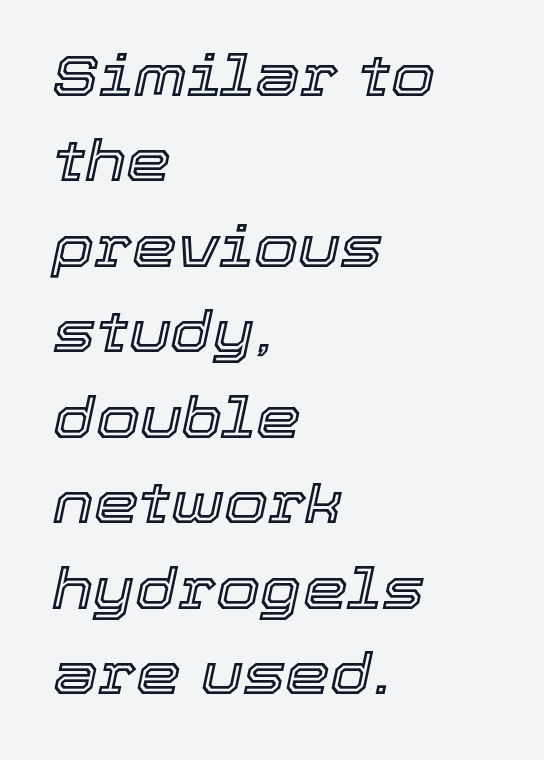
{"italic": "yes", "lean": "right", "slant_degrees": 12, "width": "normal", "x_height": "medium", "monospaced": "no", "underline": "no", "align": "left", "line_spacing": "normal", "line_spacing_ratio": 1.5, "letter_spacing": "normal", "letter_spacing_em": 0.0, "glyph_px": 57}
